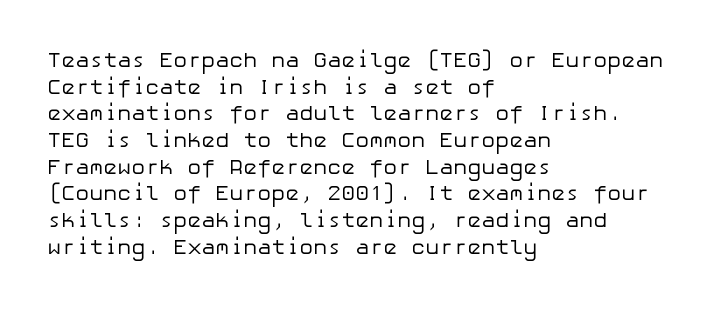
Q: Is the text bold? A: No.
Q: Is the text italic (slanted)? A: No, it is upright.
Q: Is the text underlined? A: No.
Q: How is the paragraph aligned? A: Left-aligned.
Q: Is the spacing between letters normal or unusually wide? A: Normal.
Q: Is the spacing between lines tight, normal or loose? A: Normal.
